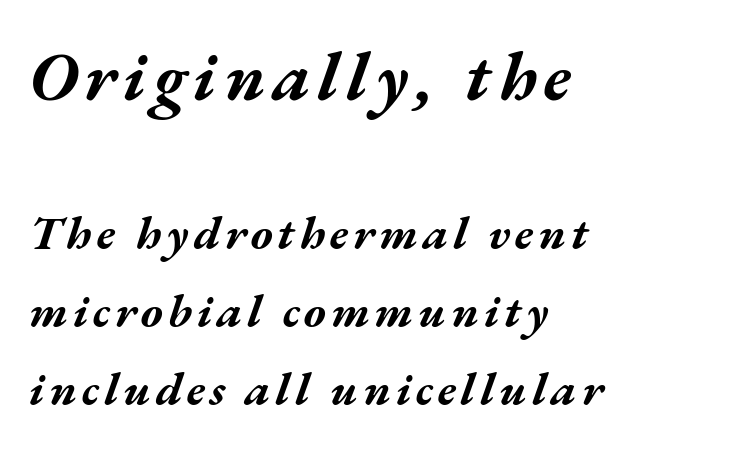
Q: Is the text bold? A: Yes.
Q: Is the text italic (slanted)? A: Yes, it leans right by about 17 degrees.
Q: Is the text underlined? A: No.
Q: How is the paragraph aligned? A: Left-aligned.
Q: Is the spacing between lines tight, normal or loose? A: Normal.
Q: Which block of text is set in a larger size, the first (top) or the second (bottom)? A: The first (top) one.
Q: Width (condensed, normal, or wide)? A: Wide.
Q: Stroke contrast? A: Medium.
Q: x-height? A: Medium.
Q: Monospaced? A: No.
